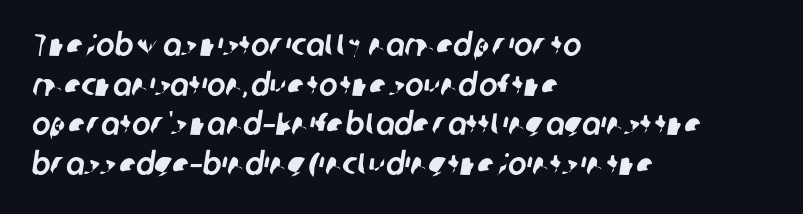
These lines sit exactly where default settings would place them. The passage shown has conventional tracking throughout. The rag falls on the right side of this text block. Each letter keeps its own natural width here, so spacing adapts to shape. This is sans-serif lettering, the kind often seen on screens and signage. Underlining? Definitely not there.
